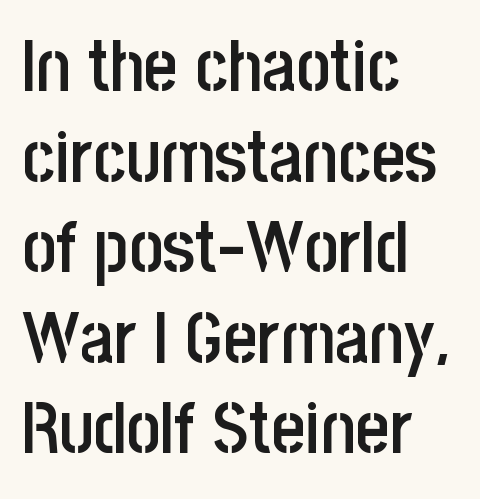
Regarding serifs, this sample does without them. Is the letter spacing exaggerated? No — it looks like the ordinary default. Is there any slant? The stems are plumb. A clean baseline with only descenders dipping below it. Each glyph is drawn with semibold strokes, heavier than normal yet not fully bold.
